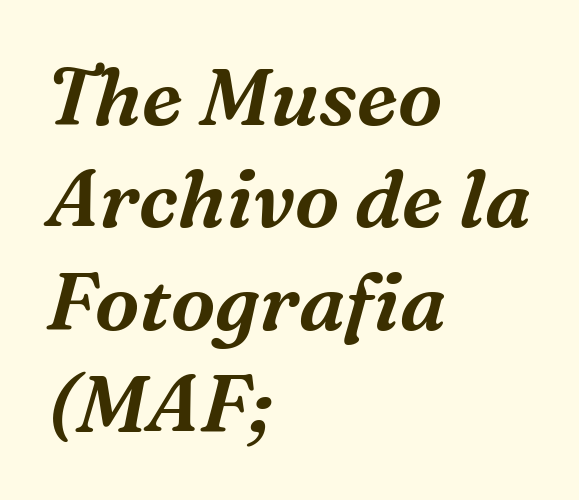
The image shows 80 px serif type, italic (leaning right); set left-aligned, normal line spacing (1.28x), normal letter spacing, not underlined; medium stroke contrast and a medium x-height.
